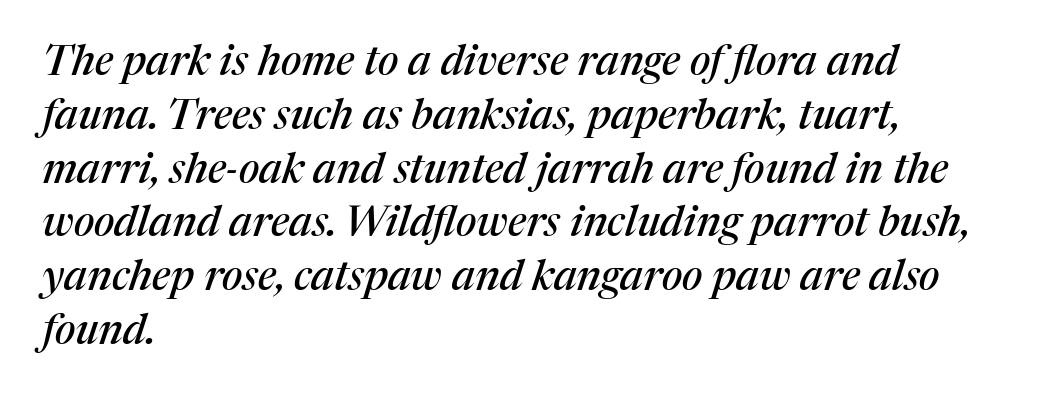
{"serif": "yes", "italic": "yes", "lean": "right", "slant_degrees": 17, "width": "normal", "stroke_contrast": "medium", "x_height": "medium", "monospaced": "no", "underline": "no", "align": "left", "line_spacing": "normal", "line_spacing_ratio": 1.28, "letter_spacing": "normal", "letter_spacing_em": 0.0, "glyph_px": 42}
